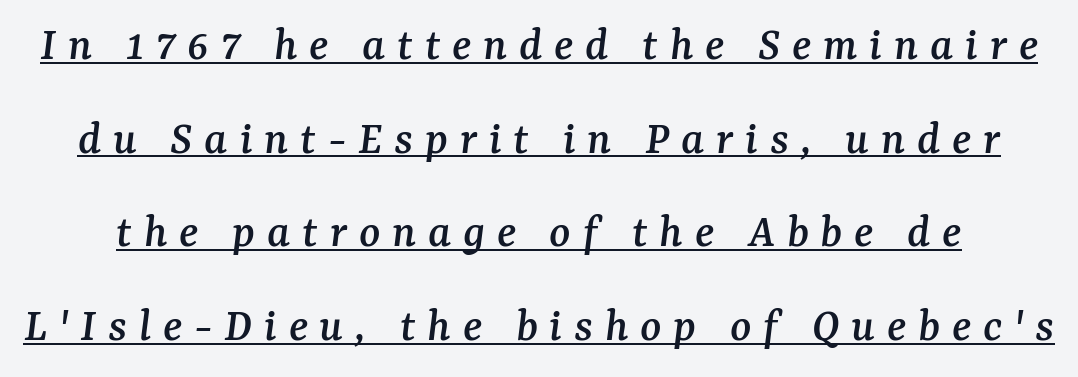
Characters are canted at an angle relative to the baseline's perpendicular. Each line of the rendering has a horizontal stroke beneath the glyphs. Rows of type keep a wide berth in the vertical direction. Serifs: yes, visible at the terminals of the letterforms. What stands out about the letter spacing? Its width — letters are far apart.
